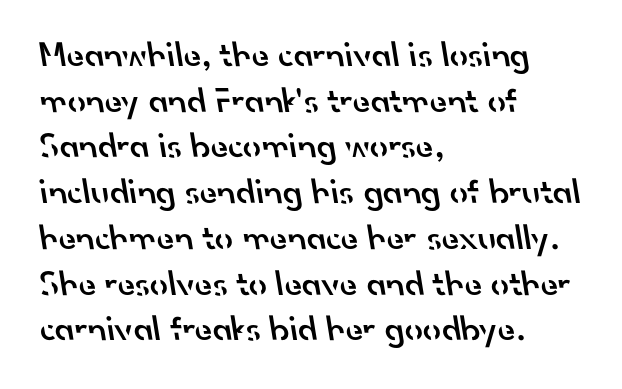
{"serif": "no", "bold": "semi", "weight": "semibold", "width": "normal", "stroke_contrast": "low", "x_height": "small", "monospaced": "no", "underline": "no", "align": "left", "line_spacing": "normal", "line_spacing_ratio": 1.27, "letter_spacing": "normal", "letter_spacing_em": 0.0, "glyph_px": 36}
